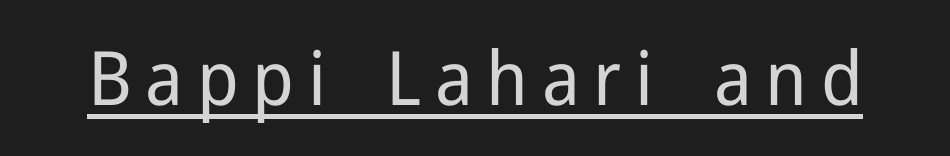
The image shows 75 px regular-weight sans-serif type, upright; set underlined; low stroke contrast and a medium x-height.
